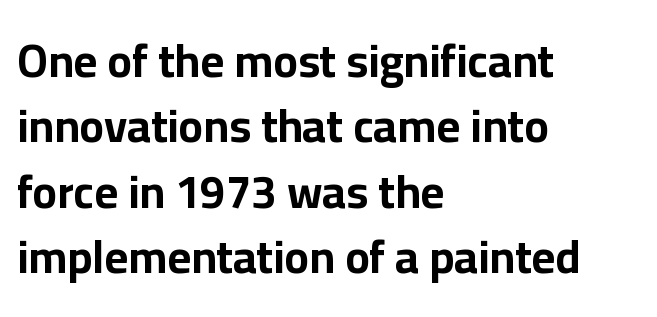
Weight: bold. Is there much room between lines? A standard amount, neither cramped nor airy. Nope, not italic — everything's standing straight. The rendering shows plain stroke endings on the letterforms — a sans-serif design.
